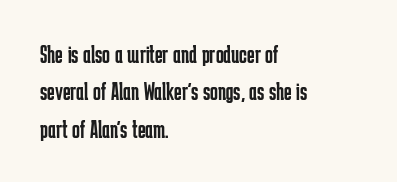
Q: Is the text bold? A: No.
Q: Is the text italic (slanted)? A: No, it is upright.
Q: Is the text underlined? A: No.
Q: How is the paragraph aligned? A: Left-aligned.
Q: Is the spacing between letters normal or unusually wide? A: Normal.
Q: Is the spacing between lines tight, normal or loose? A: Normal.
